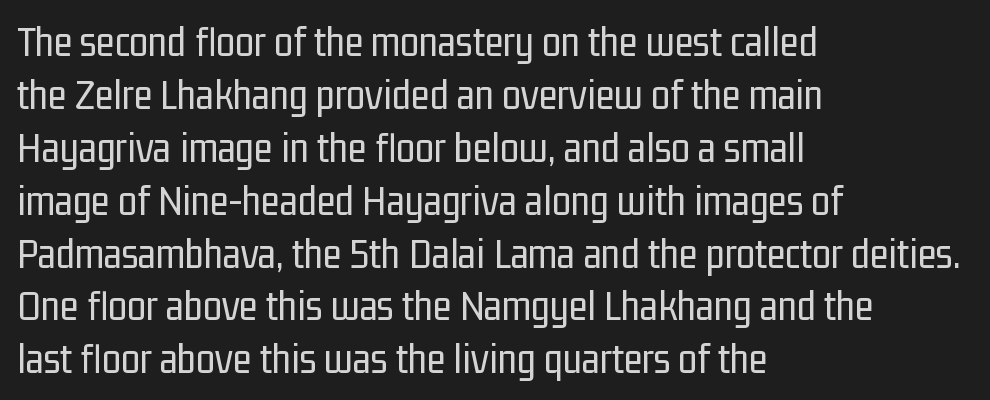
The image shows 43 px regular-weight, condensed sans-serif type, upright; set left-aligned, line spacing 1.23x, normal letter spacing, not underlined; low stroke contrast and a medium x-height.
